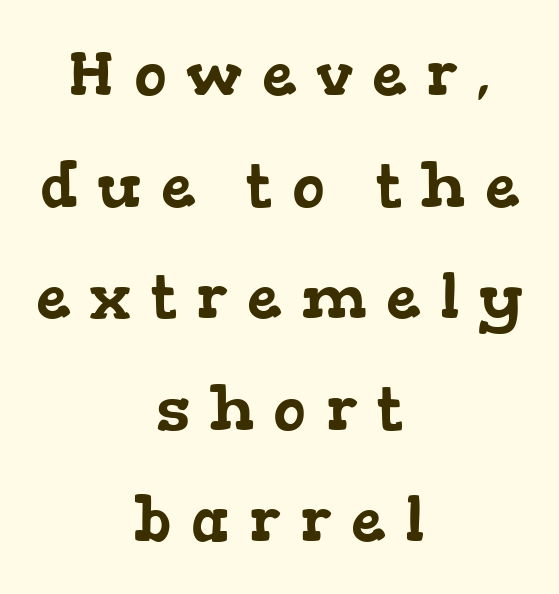
Anything drawn beneath the words? Only blank space. A student would call this center alignment; a typographer would say set centered. The letters advance in unequal steps, a hallmark of proportional type. You could only call the tracking loose — the letters float apart.
